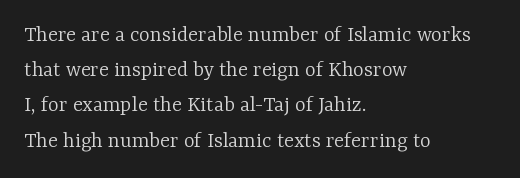
The image shows 23 px text type, upright; set left-aligned, normal line spacing (1.53x), normal letter spacing, not underlined.
